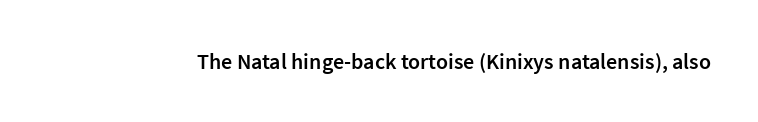
Q: Is the text bold? A: Semi-bold.
Q: Is the text italic (slanted)? A: No, it is upright.
Q: Is the text underlined? A: No.
Q: Is the spacing between letters normal or unusually wide? A: Normal.
